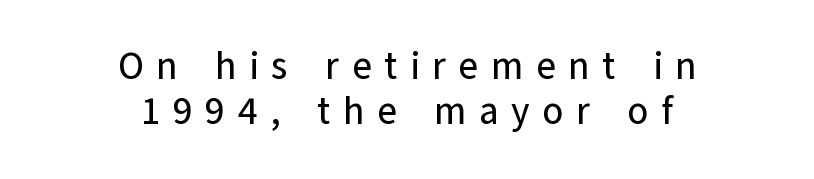
You could not count columns in this text — the font is proportionally spaced. Alignment: centered. The passage shown has open, widely tracked lettering throughout. Look at the bottom of the vertical strokes: they stop flat, with no serifs. Every character sits straight up, as roman type does.
